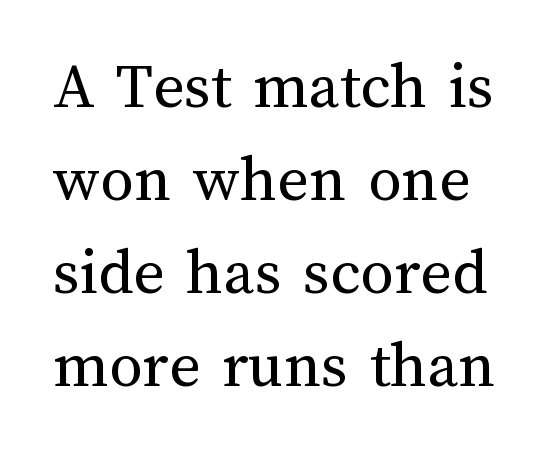
The image shows 67 px regular-weight type, upright; set normal line spacing (1.39x), normal letter spacing, not underlined; medium stroke contrast and a medium x-height.
